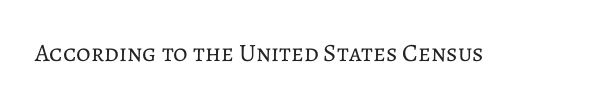
The image shows 25 px text type, upright; set normal letter spacing, not underlined.
